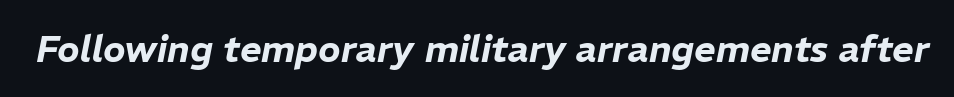
Q: Is the text italic (slanted)? A: Yes, it leans right by about 11 degrees.
Q: Is the text underlined? A: No.
Q: Is the spacing between letters normal or unusually wide? A: Normal.
Q: Width (condensed, normal, or wide)? A: Normal.
Q: Stroke contrast? A: Low.
Q: x-height? A: Medium.
Q: Monospaced? A: No.
